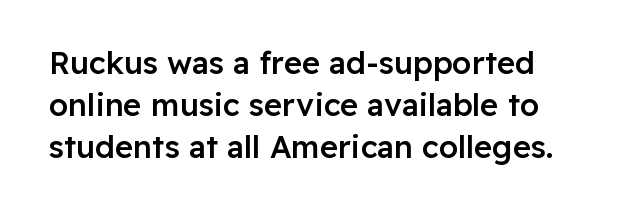
Rendered with straight, roman letterforms. How heavy is the stroke? Medium-heavy — a semibold, shy of bold. In terms of letterspacing, this is plain default setting. The letters advance in unequal steps, a hallmark of proportional type. Does the leading feel generous? No, just average.
